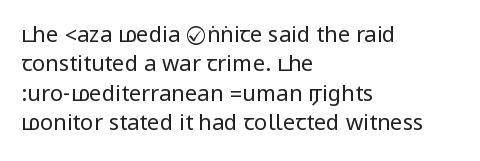
Q: Is the text bold? A: No.
Q: Is the text italic (slanted)? A: No, it is upright.
Q: Is the text underlined? A: No.
Q: How is the paragraph aligned? A: Left-aligned.
Q: Is the spacing between letters normal or unusually wide? A: Normal.
Q: Is the spacing between lines tight, normal or loose? A: Normal.
